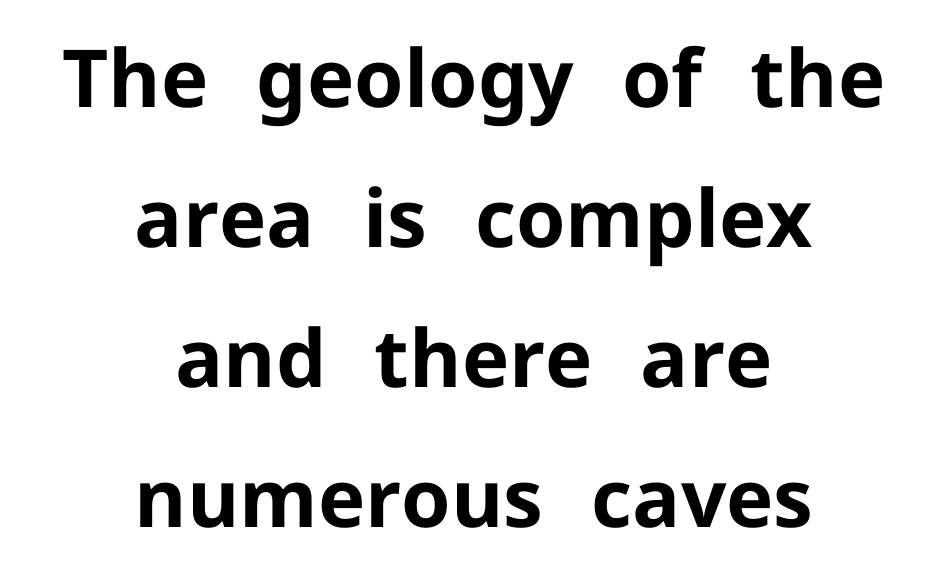
Q: Is the text bold? A: Yes.
Q: Is the text italic (slanted)? A: No, it is upright.
Q: Is the typeface a serif or a sans-serif typeface? A: Sans-serif.
Q: Is the text underlined? A: No.
Q: How is the paragraph aligned? A: Centered.
Q: Is the spacing between letters normal or unusually wide? A: Normal.
Q: Width (condensed, normal, or wide)? A: Normal.
Q: Stroke contrast? A: Low.
Q: x-height? A: Medium.
Q: Monospaced? A: No.
